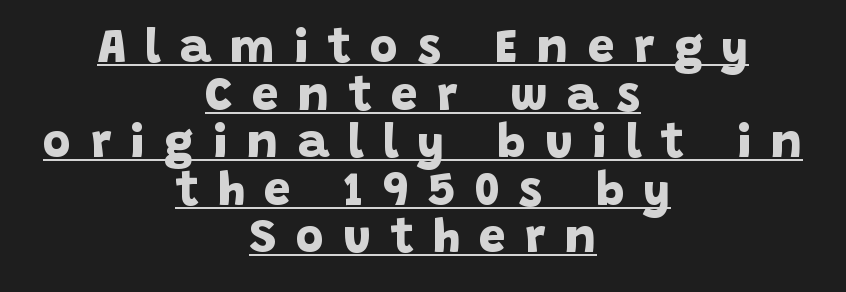
Compared with typical body copy, the letter spacing here is much looser. Compared with a flush-left layout, this one balances lines on the center instead. Each line of the rendering has a horizontal stroke beneath the glyphs. The typesetting leans heavy: a genuine bold.
